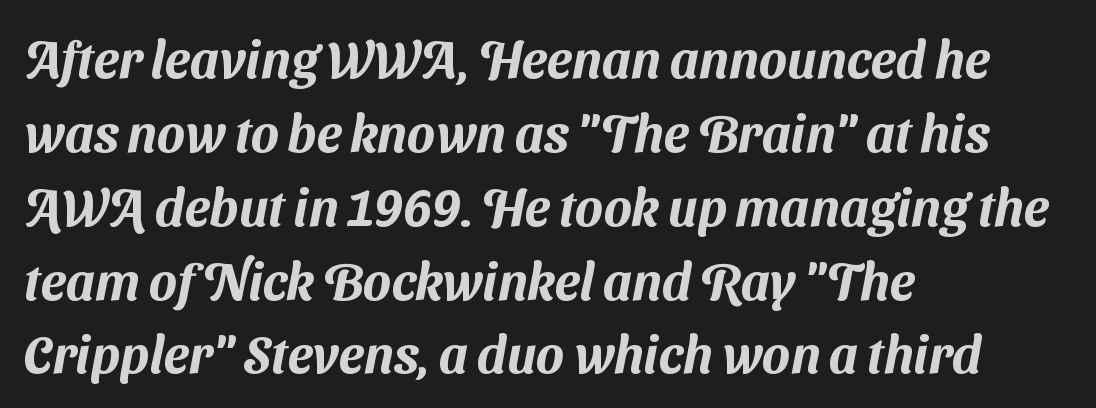
Q: Is the typeface a serif or a sans-serif typeface? A: Sans-serif.
Q: Is the text underlined? A: No.
Q: How is the paragraph aligned? A: Left-aligned.
Q: Is the spacing between letters normal or unusually wide? A: Normal.
Q: Is the spacing between lines tight, normal or loose? A: Normal.
Q: Width (condensed, normal, or wide)? A: Normal.
Q: Stroke contrast? A: Medium.
Q: x-height? A: Medium.
Q: Monospaced? A: No.
